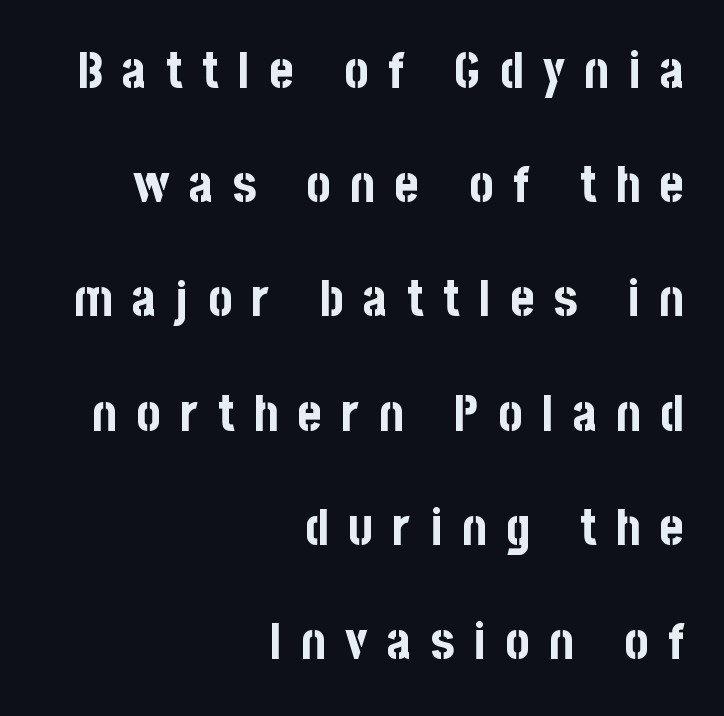
Do the characters align in a grid? No, the font is proportional. The lettering stays uniformly vertical, giving the passage a roman look. One-word summary of the alignment: right. Letters rest on an invisible, unmarked baseline.
